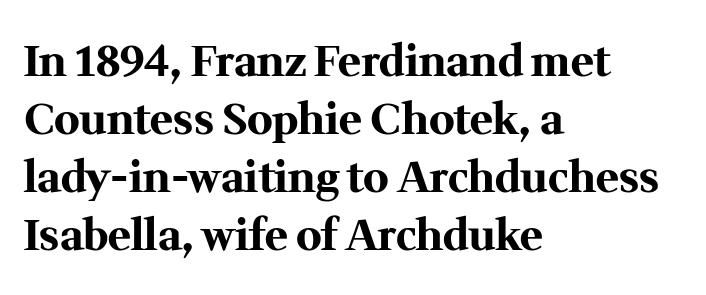
{"serif": "yes", "italic": "no", "bold": "yes", "weight": "bold", "width": "normal", "stroke_contrast": "medium", "x_height": "medium", "monospaced": "no", "underline": "no", "align": "left", "line_spacing": "normal", "line_spacing_ratio": 1.35, "letter_spacing": "normal", "letter_spacing_em": 0.0, "glyph_px": 43}
